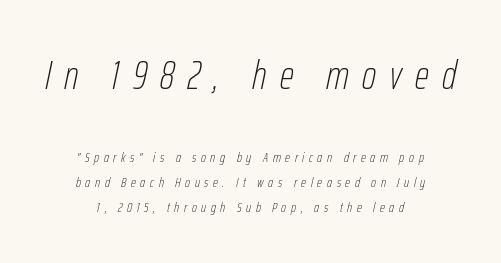
The image shows 40 px thin, condensed type, italic (leaning right); set centered, line spacing 1.78x, unusually wide letter spacing (+0.33 em), not underlined; the first (top) block is 2.86x larger; low stroke contrast and a medium x-height.
